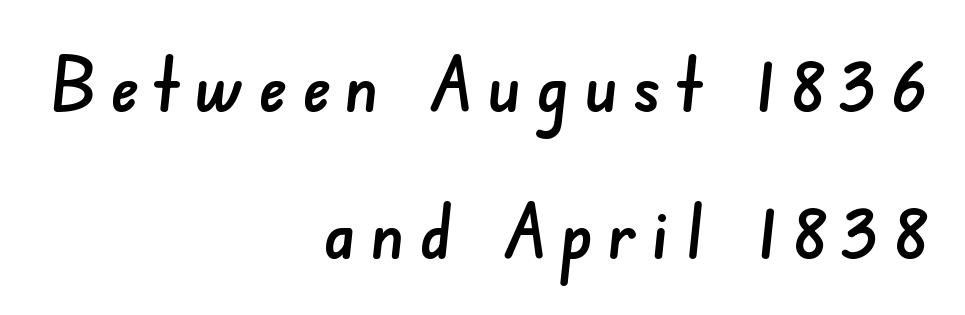
{"serif": "no", "width": "normal", "stroke_contrast": "low", "x_height": "small", "monospaced": "no", "underline": "no", "align": "right", "line_spacing": "loose", "line_spacing_ratio": 1.99, "letter_spacing": "wide", "letter_spacing_em": 0.21, "glyph_px": 74}
